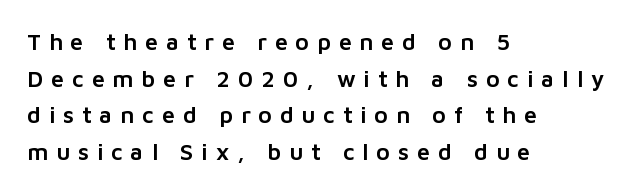
Q: Is the text italic (slanted)? A: No, it is upright.
Q: Is the text underlined? A: No.
Q: How is the paragraph aligned? A: Left-aligned.
Q: Is the spacing between letters normal or unusually wide? A: Unusually wide.
Q: Is the spacing between lines tight, normal or loose? A: Normal.
